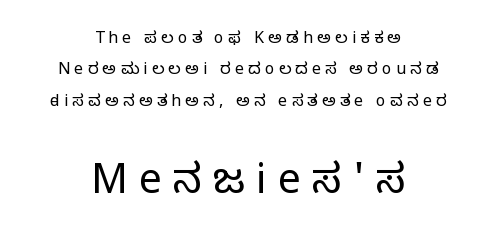
The image shows 41 px regular-weight serif type, upright; set centered, loose line spacing (1.96x), unusually wide letter spacing (+0.27 em), not underlined; the second (bottom) block is 2.56x larger; low stroke contrast and a large x-height.
